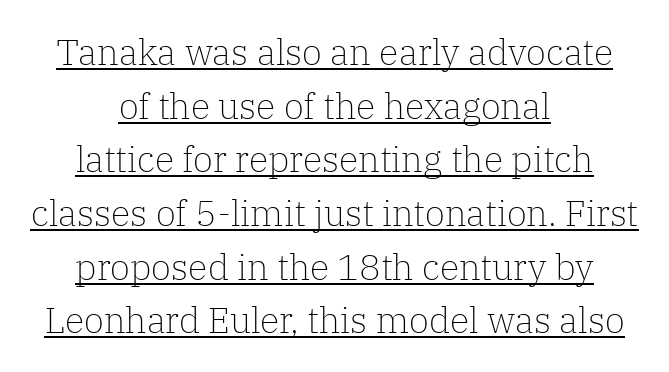
{"serif": "yes", "italic": "no", "bold": "no", "weight": "light", "width": "normal", "stroke_contrast": "low", "x_height": "medium", "monospaced": "no", "underline": "yes", "align": "center", "line_spacing": "normal", "line_spacing_ratio": 1.49, "letter_spacing": "normal", "letter_spacing_em": 0.0, "glyph_px": 36}
